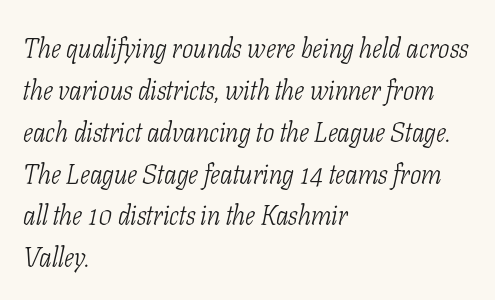
Q: Is the text bold? A: No.
Q: Is the text italic (slanted)? A: Yes, it leans right by about 11 degrees.
Q: Is the text underlined? A: No.
Q: How is the paragraph aligned? A: Left-aligned.
Q: Is the spacing between letters normal or unusually wide? A: Normal.
Q: Is the spacing between lines tight, normal or loose? A: Normal.
